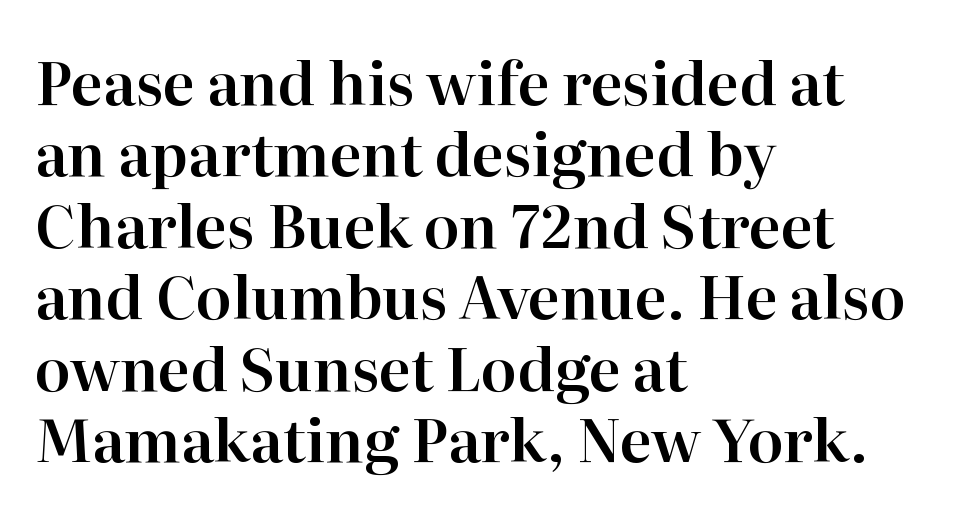
The image shows 59 px serif type, upright; set left-aligned, line spacing 1.21x, normal letter spacing, not underlined; high stroke contrast and a medium x-height.
